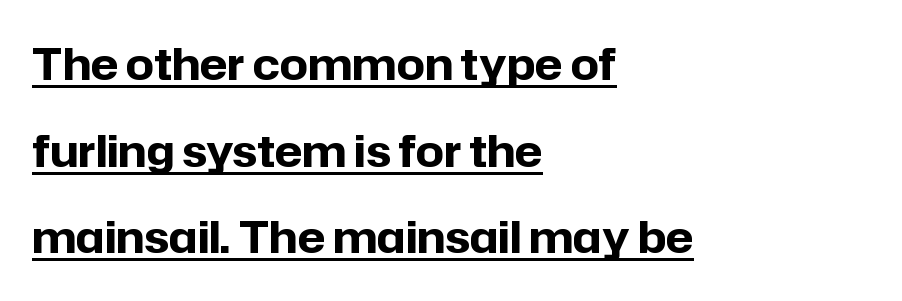
{"serif": "no", "italic": "no", "bold": "yes", "weight": "bold", "width": "normal", "stroke_contrast": "low", "x_height": "medium", "monospaced": "no", "underline": "yes", "align": "left", "line_spacing": "loose", "line_spacing_ratio": 1.97, "letter_spacing": "normal", "letter_spacing_em": 0.0, "glyph_px": 44}
